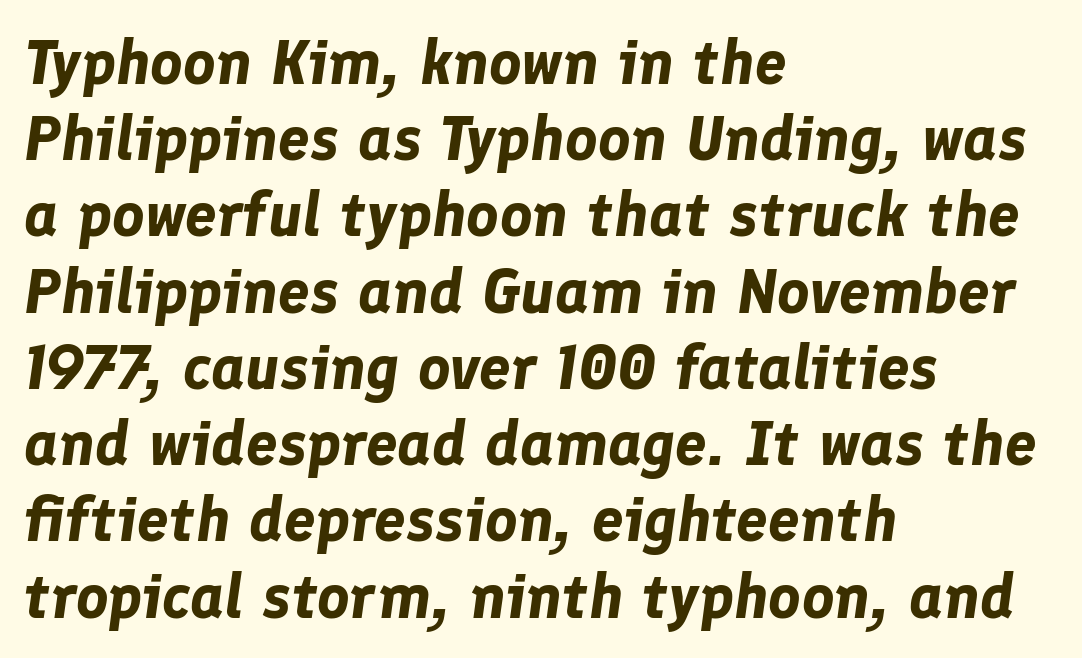
The image shows 63 px bold type, italic (leaning right); set left-aligned, line spacing 1.21x, normal letter spacing, not underlined; low stroke contrast and a medium x-height.
